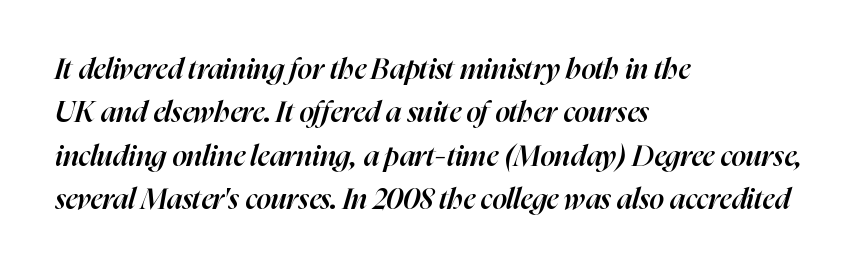
{"italic": "yes", "lean": "right", "slant_degrees": 16, "bold": "semi", "weight": "semibold", "width": "normal", "stroke_contrast": "high", "x_height": "medium", "monospaced": "no", "underline": "no", "align": "left", "line_spacing": "normal", "line_spacing_ratio": 1.5, "letter_spacing": "normal", "letter_spacing_em": 0.0, "glyph_px": 29}
